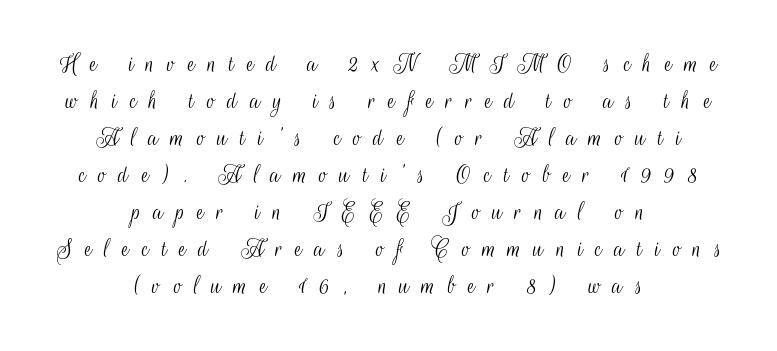
Tracking here is generous; glyphs stand well apart from one another. The space between consecutive lines is moderate. Check under the words: just untouched page. Leftover space on each line is divided equally before and after the words. No letter is thick-stroked: the sample isn't bold.
